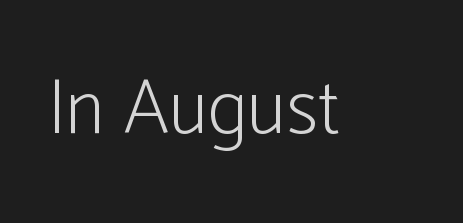
The image shows 78 px light, condensed sans-serif type, upright; set normal letter spacing, not underlined; low stroke contrast and a medium x-height.
